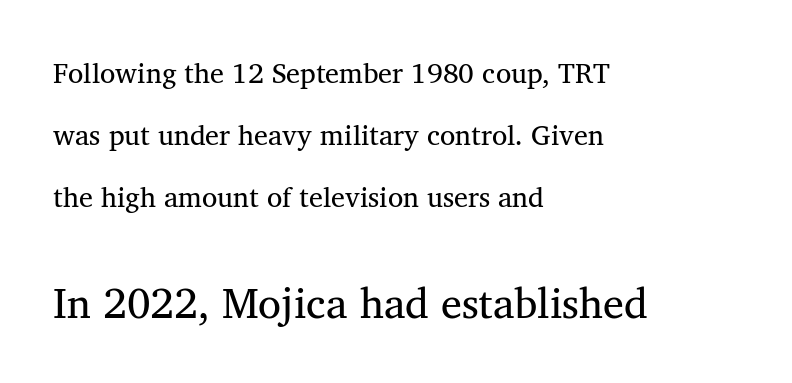
Q: Is the text bold? A: No.
Q: Is the text italic (slanted)? A: No, it is upright.
Q: Is the typeface a serif or a sans-serif typeface? A: Serif.
Q: Is the text underlined? A: No.
Q: How is the paragraph aligned? A: Left-aligned.
Q: Is the spacing between letters normal or unusually wide? A: Normal.
Q: Is the spacing between lines tight, normal or loose? A: Loose.
Q: Which block of text is set in a larger size, the first (top) or the second (bottom)? A: The second (bottom) one.
Q: Width (condensed, normal, or wide)? A: Normal.
Q: Stroke contrast? A: Medium.
Q: x-height? A: Medium.
Q: Monospaced? A: No.
